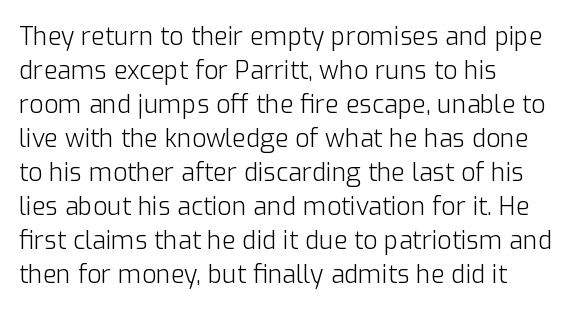
The image shows 25 px text type, upright; set left-aligned, normal line spacing (1.36x), normal letter spacing, not underlined.
